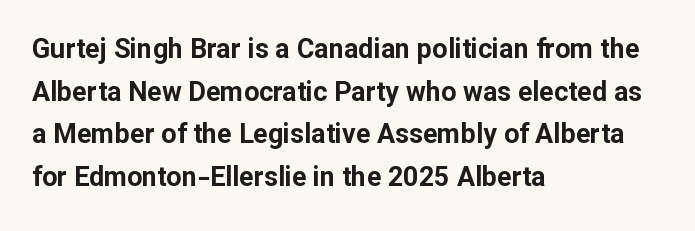
Q: Is the text bold? A: Yes.
Q: Is the text italic (slanted)? A: No, it is upright.
Q: Is the text underlined? A: No.
Q: How is the paragraph aligned? A: Left-aligned.
Q: Is the spacing between letters normal or unusually wide? A: Normal.
Q: Is the spacing between lines tight, normal or loose? A: Normal.
